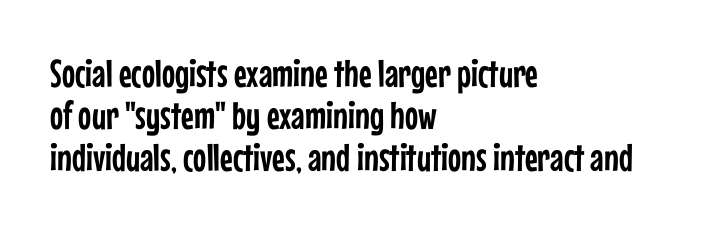
{"serif": "no", "italic": "no", "width": "condensed", "stroke_contrast": "low", "x_height": "medium", "monospaced": "no", "underline": "no", "align": "left", "line_spacing": "tight", "line_spacing_ratio": 1.08, "letter_spacing": "normal", "letter_spacing_em": 0.0, "glyph_px": 39}
